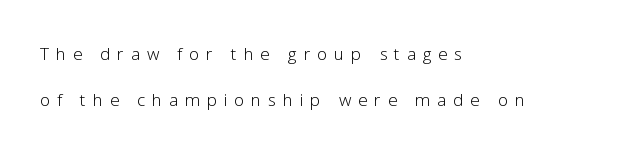
Q: Is the text bold? A: No.
Q: Is the text italic (slanted)? A: No, it is upright.
Q: Is the text underlined? A: No.
Q: How is the paragraph aligned? A: Left-aligned.
Q: Is the spacing between letters normal or unusually wide? A: Unusually wide.
Q: Is the spacing between lines tight, normal or loose? A: Loose.
